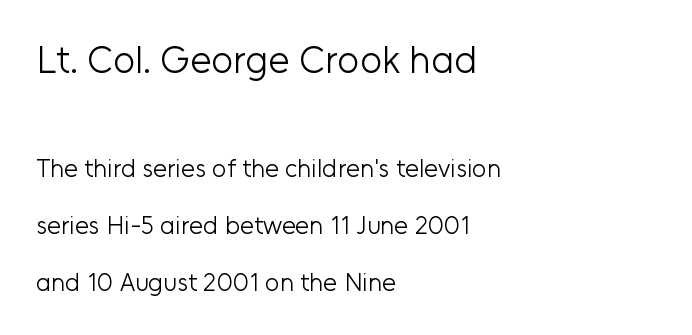
Q: Is the text bold? A: No.
Q: Is the text italic (slanted)? A: No, it is upright.
Q: Is the typeface a serif or a sans-serif typeface? A: Sans-serif.
Q: Is the text underlined? A: No.
Q: How is the paragraph aligned? A: Left-aligned.
Q: Is the spacing between letters normal or unusually wide? A: Normal.
Q: Is the spacing between lines tight, normal or loose? A: Loose.
Q: Which block of text is set in a larger size, the first (top) or the second (bottom)? A: The first (top) one.
Q: Width (condensed, normal, or wide)? A: Normal.
Q: Stroke contrast? A: Low.
Q: x-height? A: Medium.
Q: Monospaced? A: No.
